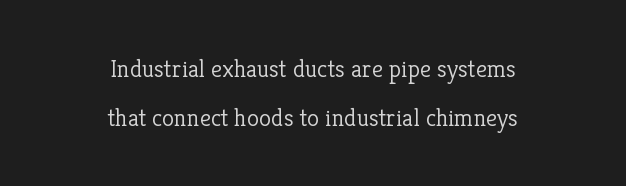
Underline: absent. These lines keep a tight, regular rhythm from letter to letter. The lines in this sample share a center point and differ in where they start and stop. Successive baselines arrive slowly, with a big drop between each. Vertical stems look standard width or narrower in stroke.
